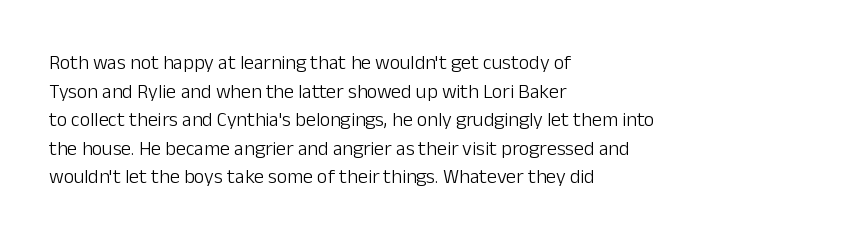
Q: Is the text bold? A: No.
Q: Is the text italic (slanted)? A: No, it is upright.
Q: Is the text underlined? A: No.
Q: How is the paragraph aligned? A: Left-aligned.
Q: Is the spacing between letters normal or unusually wide? A: Normal.
Q: Is the spacing between lines tight, normal or loose? A: Normal.
